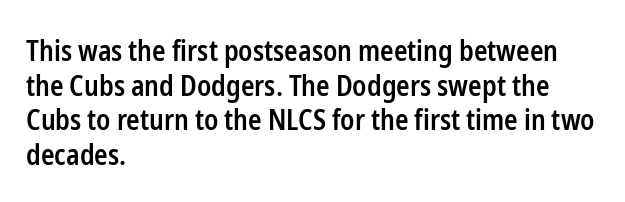
The image shows 28 px semibold, condensed sans-serif type, upright; set left-aligned, line spacing 1.24x, normal letter spacing, not underlined; low stroke contrast and a medium x-height.
